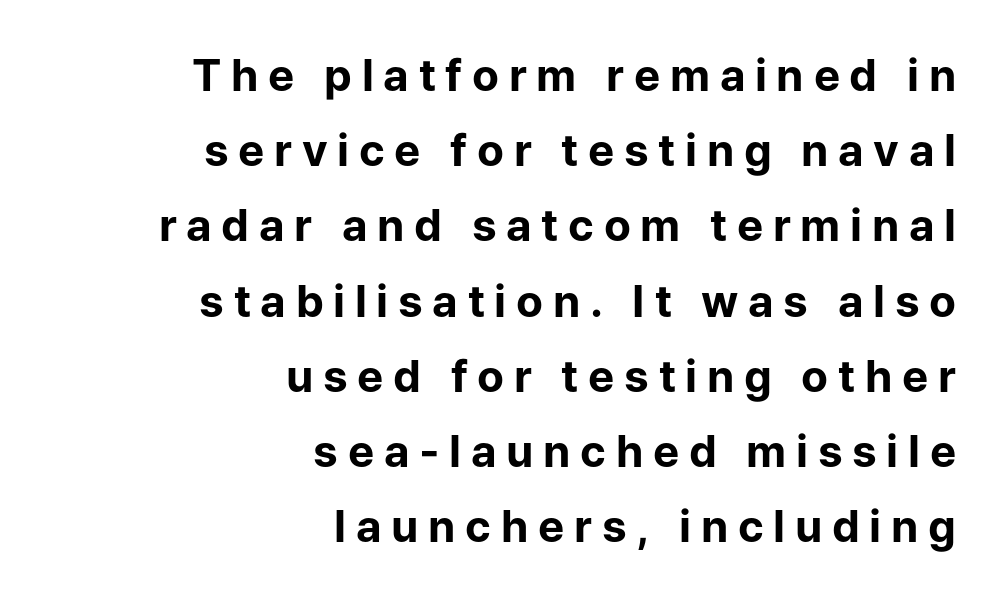
Q: Is the text bold? A: Yes.
Q: Is the text italic (slanted)? A: No, it is upright.
Q: Is the typeface a serif or a sans-serif typeface? A: Sans-serif.
Q: Is the text underlined? A: No.
Q: How is the paragraph aligned? A: Right-aligned.
Q: Is the spacing between letters normal or unusually wide? A: Unusually wide.
Q: Width (condensed, normal, or wide)? A: Normal.
Q: Stroke contrast? A: Low.
Q: x-height? A: Medium.
Q: Monospaced? A: No.
